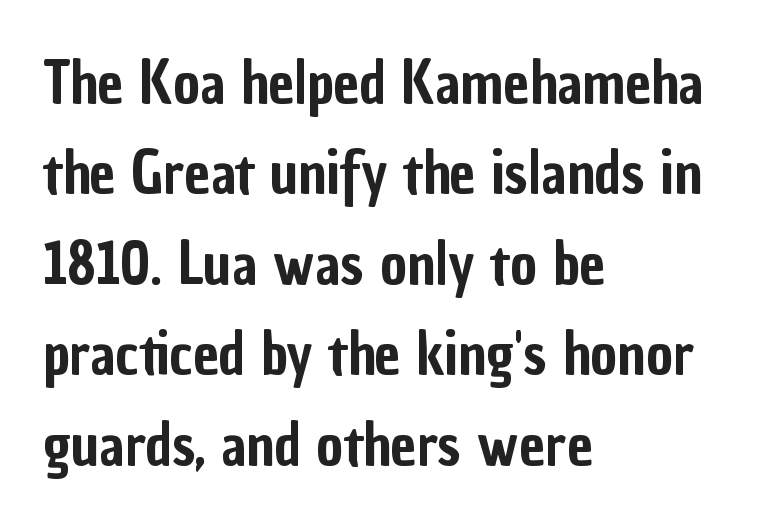
The image shows 58 px condensed sans-serif type, upright; set left-aligned, normal line spacing (1.56x), normal letter spacing, not underlined; low stroke contrast and a medium x-height.
